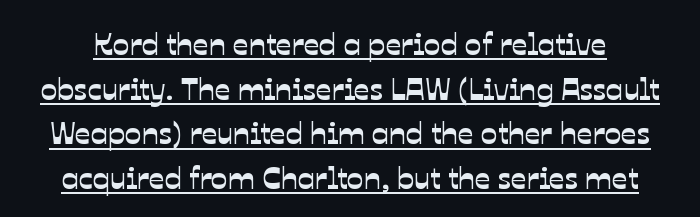
The passage shown is typed in a proportional face where columns would drift. In terms of letterspacing, this is plain default setting. Underlined type. If you measured baseline to baseline, you'd find a middling distance. To sum up the face: it is a sans, with no serifs.
